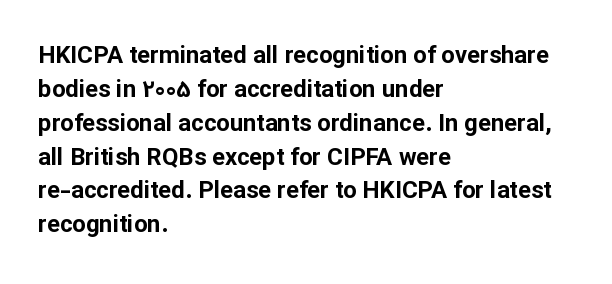
{"italic": "no", "bold": "yes", "underline": "no", "align": "left", "line_spacing": "normal", "line_spacing_ratio": 1.41, "letter_spacing": "normal", "letter_spacing_em": 0.0, "glyph_px": 24}
